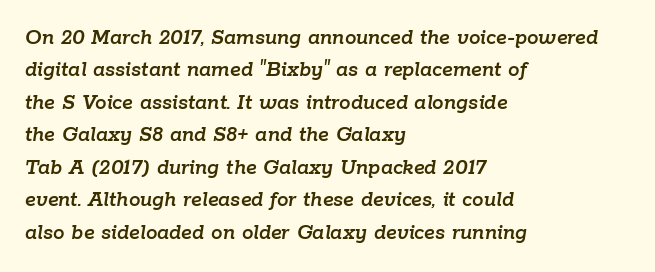
{"italic": "yes", "lean": "right", "slant_degrees": 9, "underline": "no", "align": "left", "line_spacing": "normal", "line_spacing_ratio": 1.41, "letter_spacing": "normal", "letter_spacing_em": 0.0, "glyph_px": 23}
